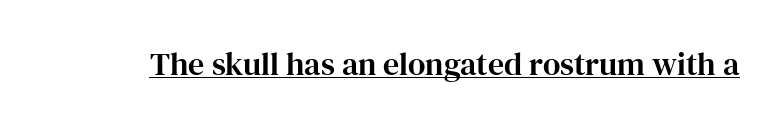
The image shows 32 px serif type, upright; set normal letter spacing, underlined; high stroke contrast and a medium x-height.
